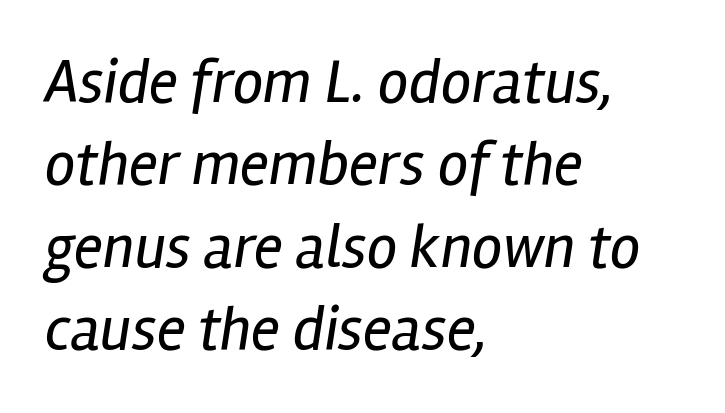
Vertically, the passage feels balanced, rows spaced as you'd expect. Default kerning and tracking; the words read as compact shapes. Note the varied advance widths — an 'i' is clearly narrower than an 'm'. No extra ink here — the face is not bold. Any mark beneath the type? The region is blank. This sample uses an oblique cut, with every glyph tilted off the vertical.
